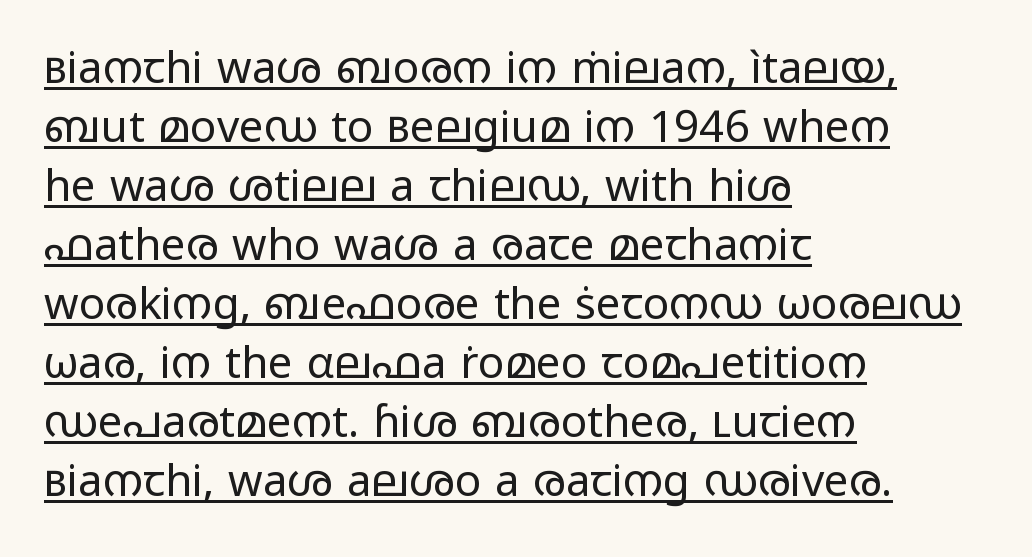
Q: Is the text bold? A: No.
Q: Is the text italic (slanted)? A: No, it is upright.
Q: Is the typeface a serif or a sans-serif typeface? A: Sans-serif.
Q: Is the text underlined? A: Yes.
Q: How is the paragraph aligned? A: Left-aligned.
Q: Is the spacing between letters normal or unusually wide? A: Normal.
Q: Is the spacing between lines tight, normal or loose? A: Normal.
Q: Width (condensed, normal, or wide)? A: Wide.
Q: Stroke contrast? A: Low.
Q: x-height? A: Medium.
Q: Monospaced? A: No.
